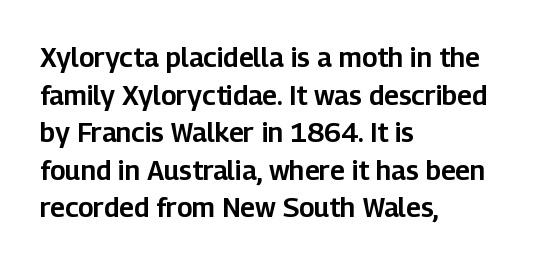
Q: Is the text italic (slanted)? A: No, it is upright.
Q: Is the text underlined? A: No.
Q: How is the paragraph aligned? A: Left-aligned.
Q: Is the spacing between letters normal or unusually wide? A: Normal.
Q: Is the spacing between lines tight, normal or loose? A: Normal.
